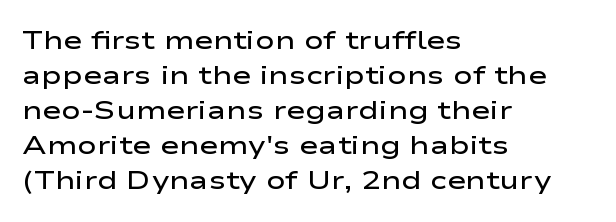
The image shows 26 px text type, upright; set left-aligned, normal line spacing (1.35x), normal letter spacing, not underlined.
